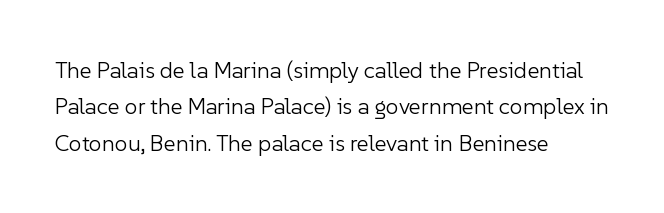
Q: Is the text bold? A: No.
Q: Is the text italic (slanted)? A: No, it is upright.
Q: Is the text underlined? A: No.
Q: How is the paragraph aligned? A: Left-aligned.
Q: Is the spacing between letters normal or unusually wide? A: Normal.
Q: Is the spacing between lines tight, normal or loose? A: Normal.
